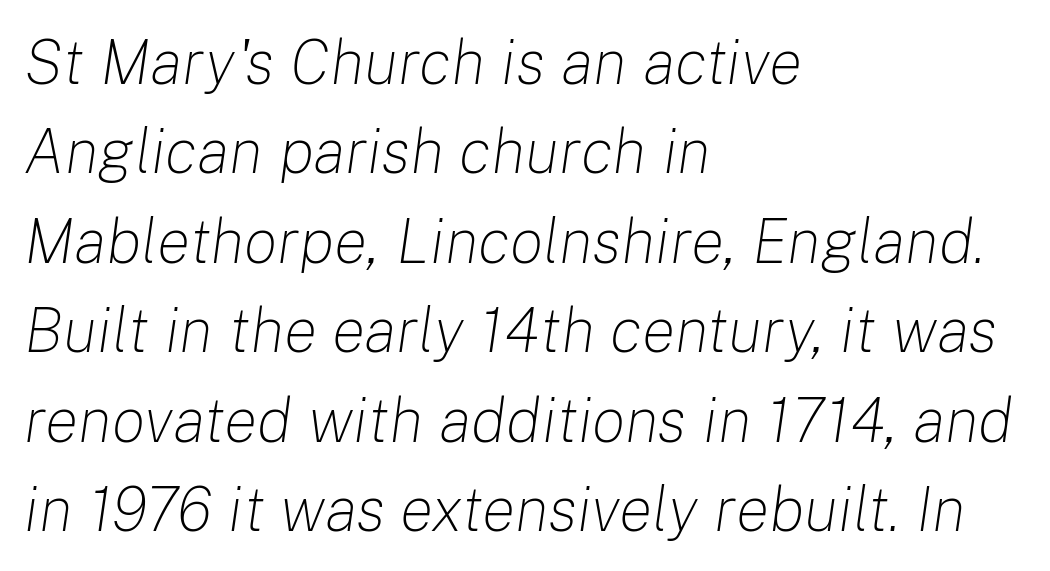
The zone under the glyphs is completely vacant. Stroke thickness stays within the range of a standard reading face or lighter. Students, observe: this is what conventionally led text looks like. Which margin do the lines hug? The left one — the right edge is uneven. Proportional: the letters do not fall into vertical columns. Rendered with sloped, italic letterforms.
